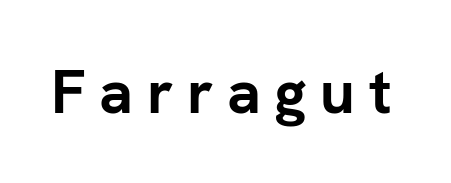
Q: Is the text bold? A: Yes.
Q: Is the text italic (slanted)? A: No, it is upright.
Q: Is the typeface a serif or a sans-serif typeface? A: Sans-serif.
Q: Is the text underlined? A: No.
Q: Is the spacing between letters normal or unusually wide? A: Unusually wide.
Q: Width (condensed, normal, or wide)? A: Normal.
Q: Stroke contrast? A: Low.
Q: x-height? A: Medium.
Q: Monospaced? A: No.
